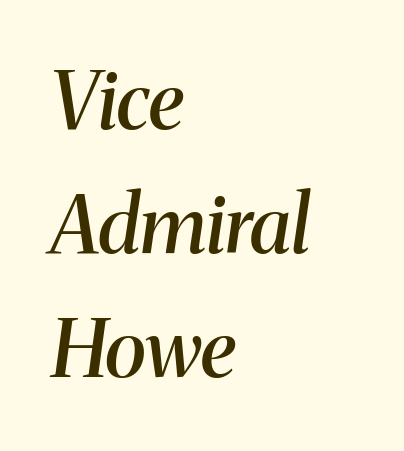
Leading: standard. Looks like regular typesetting: each glyph gets only the width it needs. If you drew a ruler down the left edge, every line would touch it. There is no visible air inserted between adjacent glyphs.
